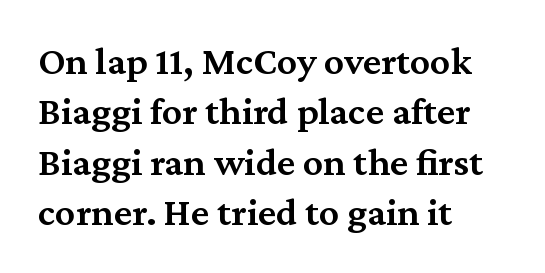
{"serif": "yes", "italic": "no", "bold": "semi", "weight": "semibold", "width": "normal", "stroke_contrast": "medium", "x_height": "medium", "monospaced": "no", "underline": "no", "align": "left", "line_spacing": "normal", "line_spacing_ratio": 1.26, "letter_spacing": "normal", "letter_spacing_em": 0.0, "glyph_px": 40}
